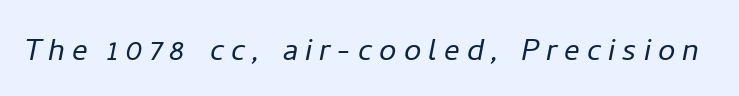
The image shows 39 px light type, italic (leaning right); set not underlined; low stroke contrast and a medium x-height.
